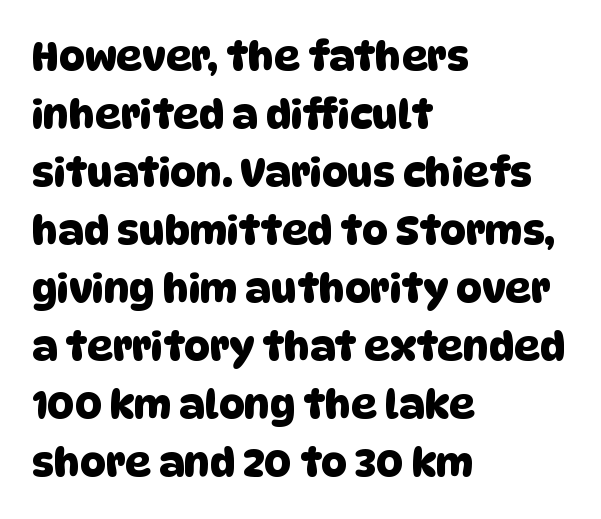
The image shows 40 px sans-serif type; set left-aligned, normal line spacing (1.45x), normal letter spacing, not underlined; low stroke contrast and a large x-height.
